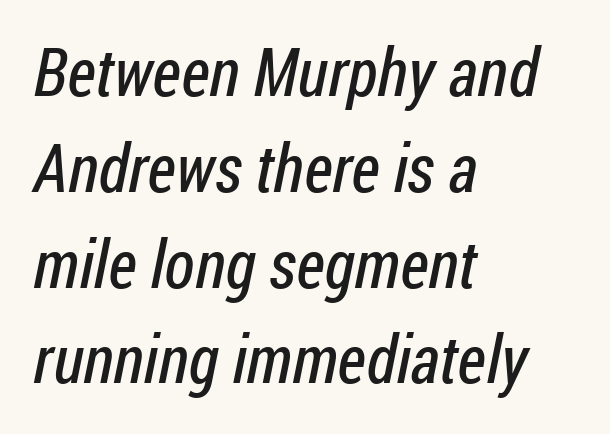
Q: Is the text bold? A: No.
Q: Is the typeface a serif or a sans-serif typeface? A: Sans-serif.
Q: Is the text underlined? A: No.
Q: How is the paragraph aligned? A: Left-aligned.
Q: Is the spacing between letters normal or unusually wide? A: Normal.
Q: Is the spacing between lines tight, normal or loose? A: Normal.
Q: Width (condensed, normal, or wide)? A: Condensed.
Q: Stroke contrast? A: Low.
Q: x-height? A: Medium.
Q: Monospaced? A: No.
